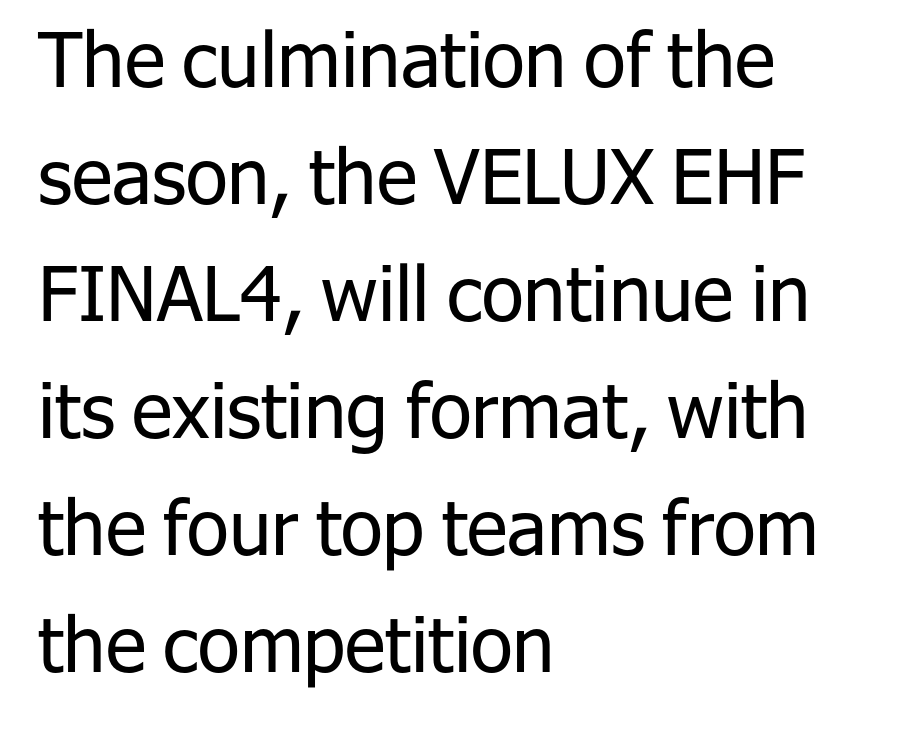
Q: Is the text bold? A: No.
Q: Is the text italic (slanted)? A: No, it is upright.
Q: Is the typeface a serif or a sans-serif typeface? A: Sans-serif.
Q: Is the text underlined? A: No.
Q: How is the paragraph aligned? A: Left-aligned.
Q: Is the spacing between letters normal or unusually wide? A: Normal.
Q: Is the spacing between lines tight, normal or loose? A: Normal.
Q: Width (condensed, normal, or wide)? A: Normal.
Q: Stroke contrast? A: Low.
Q: x-height? A: Medium.
Q: Monospaced? A: No.
